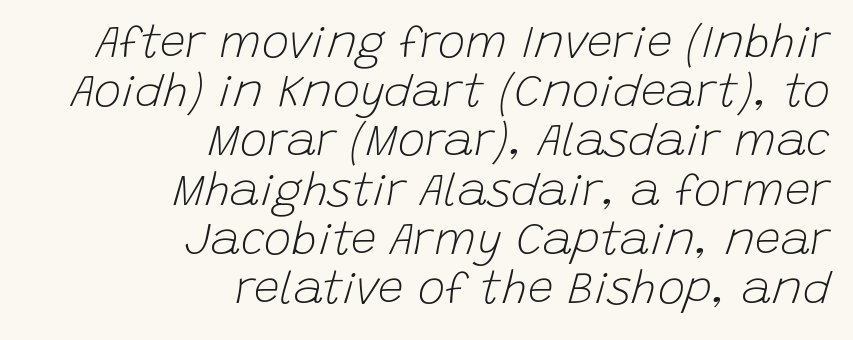
Characters follow at the spacing the type designer built in. Think standard paragraph weight, or any step lighter than that. The letters advance in unequal steps, a hallmark of proportional type. Descender tails drop into unmarked territory. Italic? Definitely — the glyphs are oblique. Closely set lines give the paragraph a compact silhouette.
